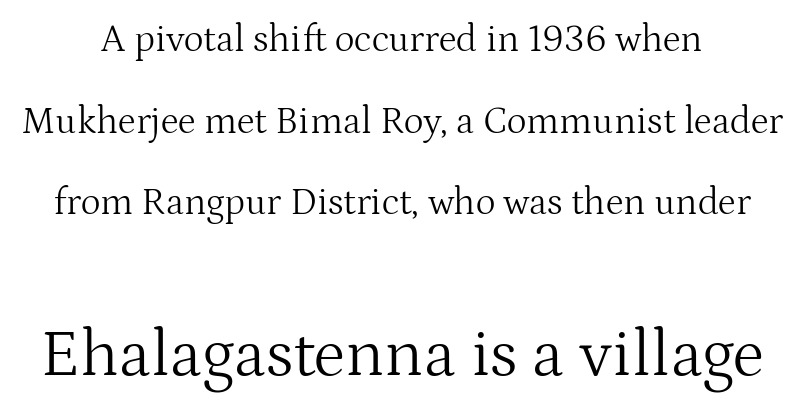
Q: Is the text bold? A: No.
Q: Is the text italic (slanted)? A: No, it is upright.
Q: Is the typeface a serif or a sans-serif typeface? A: Serif.
Q: Is the text underlined? A: No.
Q: Is the spacing between letters normal or unusually wide? A: Normal.
Q: Is the spacing between lines tight, normal or loose? A: Loose.
Q: Which block of text is set in a larger size, the first (top) or the second (bottom)? A: The second (bottom) one.
Q: Width (condensed, normal, or wide)? A: Normal.
Q: Stroke contrast? A: Medium.
Q: x-height? A: Medium.
Q: Monospaced? A: No.
